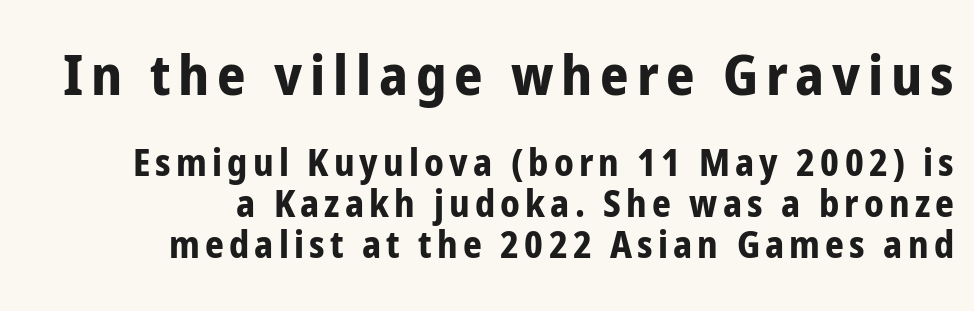
{"serif": "no", "italic": "no", "bold": "yes", "weight": "bold", "width": "condensed", "stroke_contrast": "low", "x_height": "medium", "monospaced": "no", "underline": "no", "align": "right", "line_spacing": "tight", "line_spacing_ratio": 1.11, "larger_block": "first", "size_ratio": 1.51, "glyph_px": 56}
